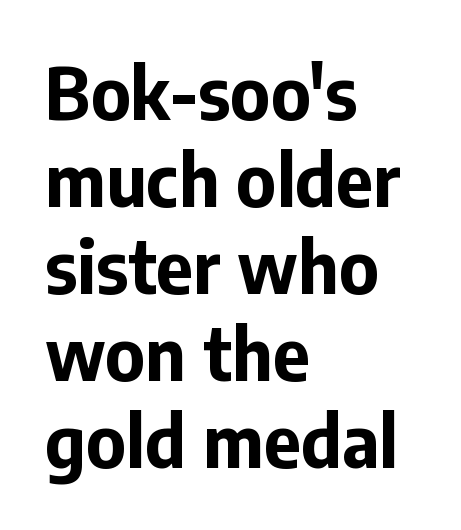
{"serif": "no", "italic": "no", "bold": "yes", "weight": "bold", "width": "normal", "stroke_contrast": "low", "x_height": "medium", "monospaced": "no", "underline": "no", "align": "left", "line_spacing_ratio": 1.21, "letter_spacing": "normal", "letter_spacing_em": 0.0, "glyph_px": 72}
